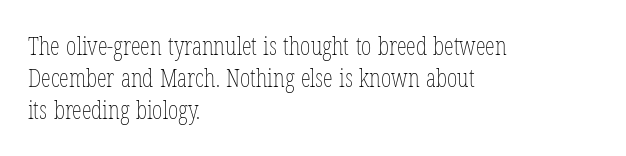
Q: Is the text bold? A: No.
Q: Is the text italic (slanted)? A: No, it is upright.
Q: Is the text underlined? A: No.
Q: How is the paragraph aligned? A: Left-aligned.
Q: Is the spacing between letters normal or unusually wide? A: Normal.
Q: Is the spacing between lines tight, normal or loose? A: Normal.
